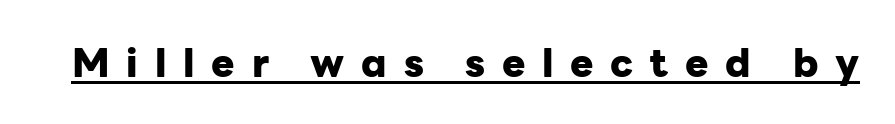
Q: Is the text bold? A: Yes.
Q: Is the text italic (slanted)? A: No, it is upright.
Q: Is the typeface a serif or a sans-serif typeface? A: Sans-serif.
Q: Is the text underlined? A: Yes.
Q: Is the spacing between letters normal or unusually wide? A: Unusually wide.
Q: Width (condensed, normal, or wide)? A: Normal.
Q: Stroke contrast? A: Low.
Q: x-height? A: Medium.
Q: Monospaced? A: No.
